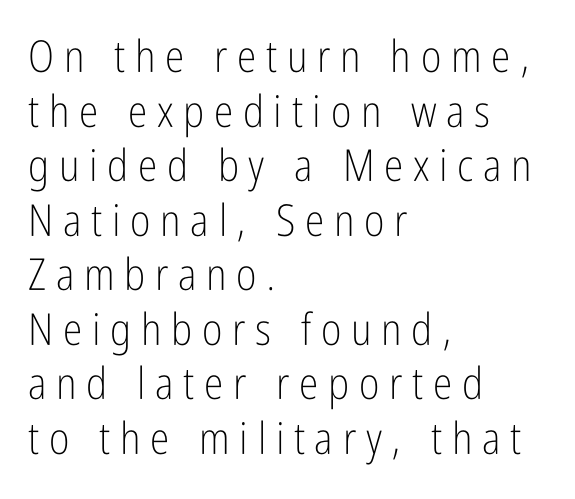
{"serif": "no", "italic": "no", "bold": "no", "weight": "light", "width": "condensed", "stroke_contrast": "low", "x_height": "medium", "monospaced": "no", "underline": "no", "align": "left", "line_spacing_ratio": 1.24, "letter_spacing": "wide", "letter_spacing_em": 0.22, "glyph_px": 44}
